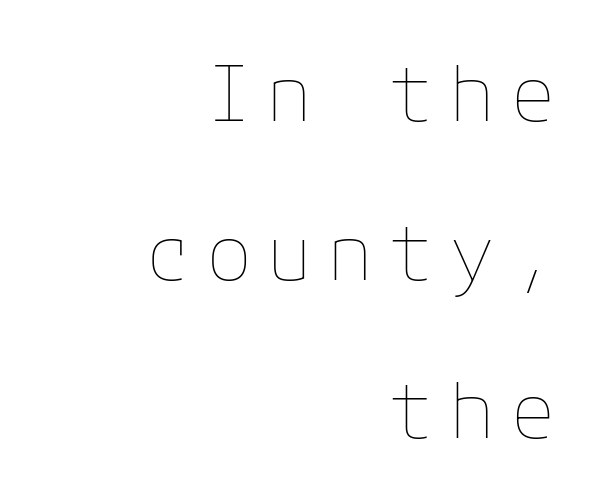
The image shows 77 px thin type, upright; set right-aligned, loose line spacing (2.06x), not underlined; low stroke contrast and a medium x-height.
